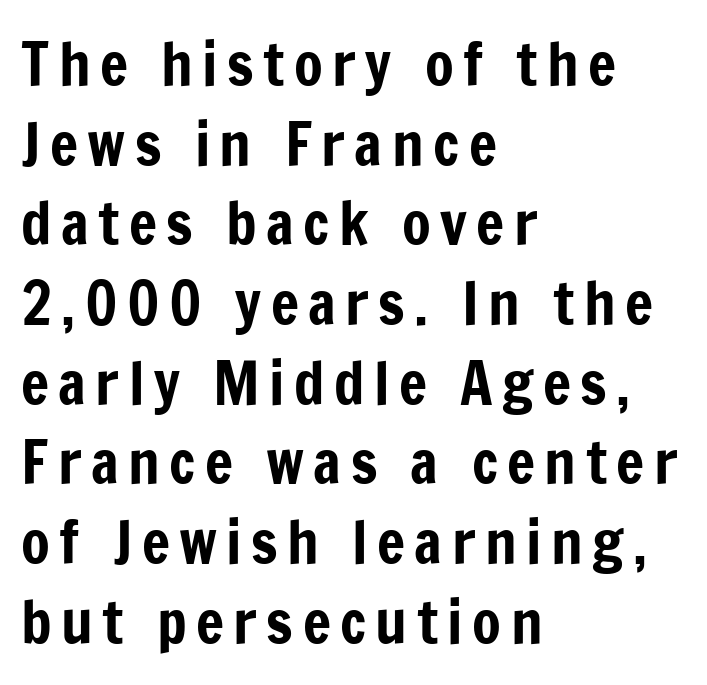
The image shows 59 px condensed sans-serif type, upright; set left-aligned, normal line spacing (1.35x), not underlined; low stroke contrast and a medium x-height.
